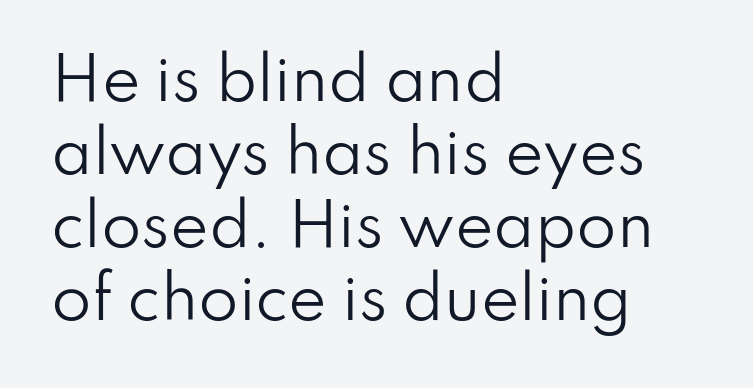
The image shows 58 px regular-weight sans-serif type, upright; set left-aligned, normal line spacing (1.26x), normal letter spacing, not underlined; low stroke contrast and a small x-height.
